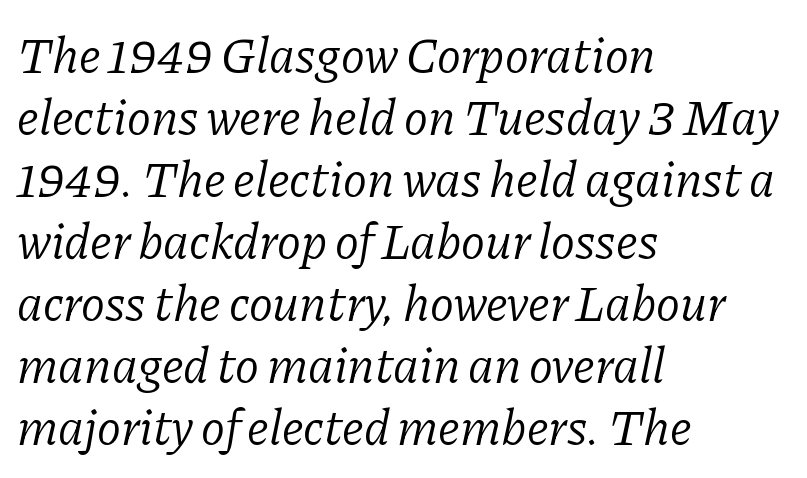
The image shows 50 px light serif type, italic (leaning right); set left-aligned, line spacing 1.24x, normal letter spacing, not underlined; low stroke contrast and a medium x-height.
